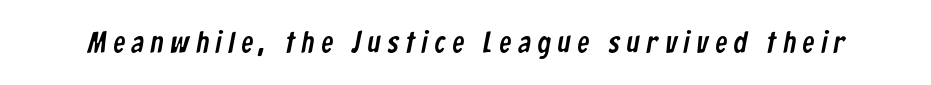
The image shows 30 px condensed sans-serif type; set unusually wide letter spacing (+0.23 em), not underlined; low stroke contrast and a medium x-height.
